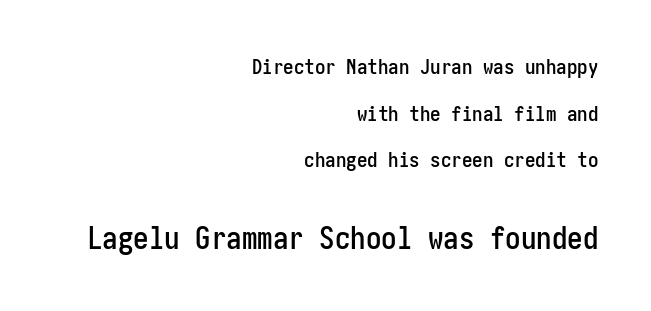
Q: Is the text italic (slanted)? A: No, it is upright.
Q: Is the typeface a serif or a sans-serif typeface? A: Sans-serif.
Q: Is the text underlined? A: No.
Q: How is the paragraph aligned? A: Right-aligned.
Q: Is the spacing between letters normal or unusually wide? A: Normal.
Q: Is the spacing between lines tight, normal or loose? A: Loose.
Q: Which block of text is set in a larger size, the first (top) or the second (bottom)? A: The second (bottom) one.
Q: Width (condensed, normal, or wide)? A: Condensed.
Q: Stroke contrast? A: Low.
Q: x-height? A: Medium.
